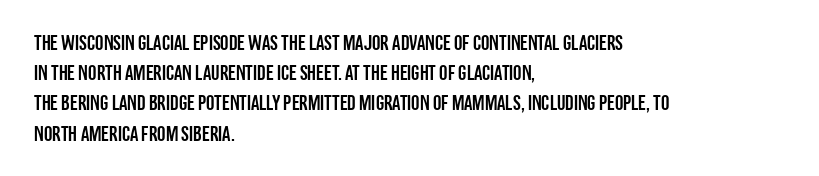
The lines sit at an ordinary, default distance from one another. In terms of posture, this sample is upright. What stands out about the letter spacing? Nothing — it is the standard amount. Leftover space on each line is placed entirely after the last word. Check the space under the baseline: it is left empty.
